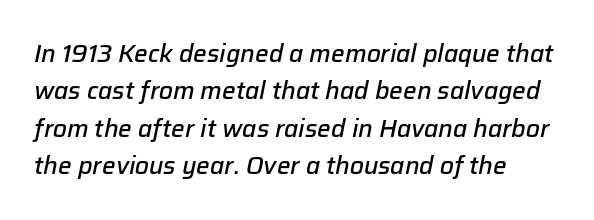
Q: Is the text bold? A: Semi-bold.
Q: Is the text italic (slanted)? A: Yes, it leans right by about 12 degrees.
Q: Is the text underlined? A: No.
Q: How is the paragraph aligned? A: Left-aligned.
Q: Is the spacing between letters normal or unusually wide? A: Normal.
Q: Is the spacing between lines tight, normal or loose? A: Normal.
